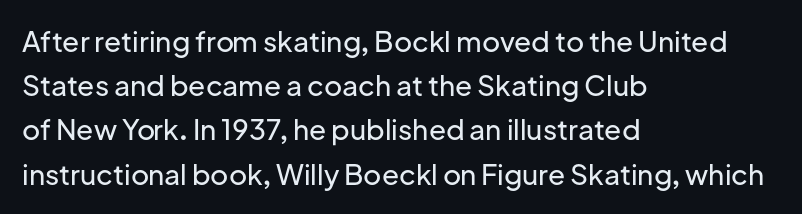
You could call the tracking neutral — neither tight nor loose. Typographically, this falls in the sans-serif category. Short and long lines alike share a common starting point at left. A typesetter would call this leading conventional body-copy spacing.
